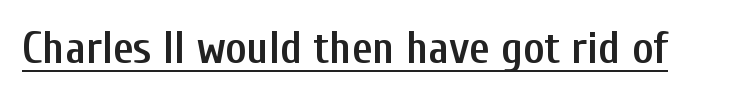
{"serif": "no", "italic": "no", "bold": "semi", "weight": "semibold", "width": "condensed", "stroke_contrast": "low", "x_height": "medium", "monospaced": "no", "underline": "yes", "letter_spacing": "normal", "letter_spacing_em": 0.0, "glyph_px": 45}
